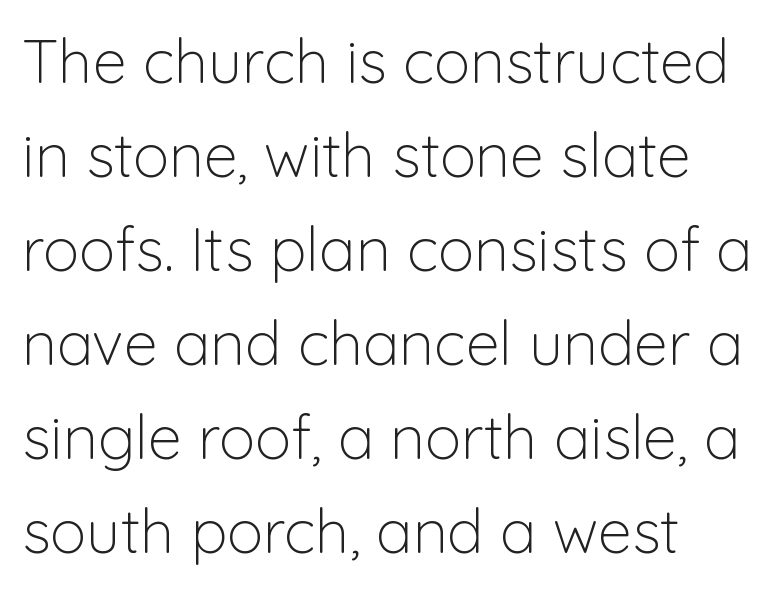
The image shows 61 px light sans-serif type, upright; set left-aligned, normal line spacing (1.54x), normal letter spacing, not underlined; low stroke contrast and a medium x-height.
